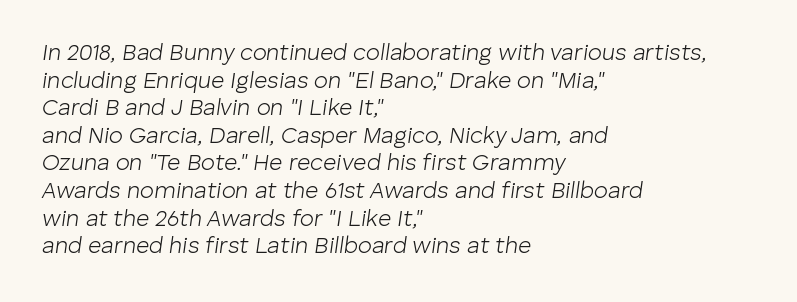
The image shows 23 px text type, italic (leaning right); set left-aligned, line spacing 1.2x, normal letter spacing, not underlined.
